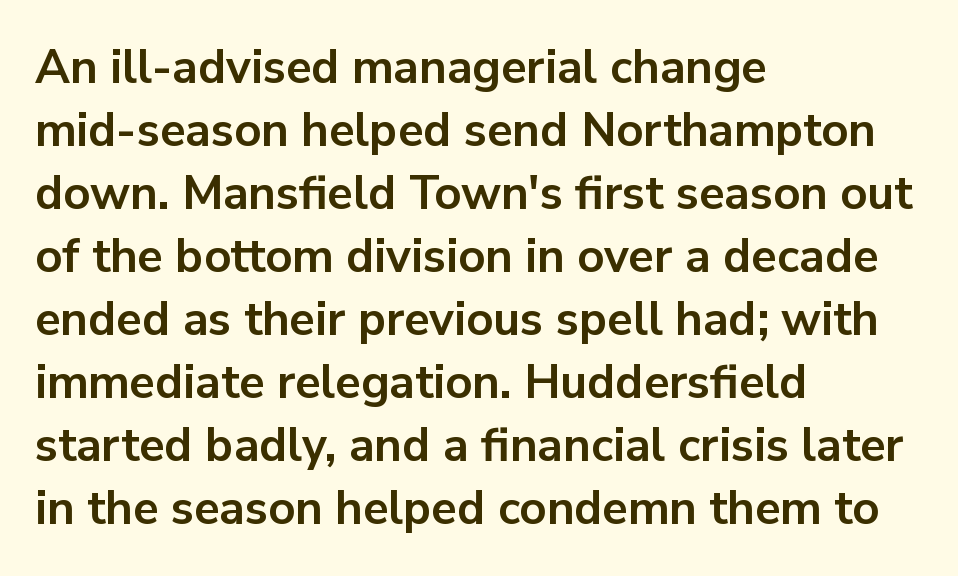
{"serif": "no", "italic": "no", "bold": "yes", "weight": "bold", "width": "normal", "stroke_contrast": "low", "x_height": "medium", "monospaced": "no", "underline": "no", "align": "left", "line_spacing": "normal", "line_spacing_ratio": 1.34, "letter_spacing": "normal", "letter_spacing_em": 0.0, "glyph_px": 47}
